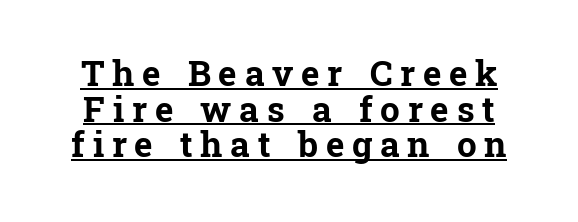
Compared with typical paragraphs, the rows here are closer together. You could not count columns in this text — the font is proportionally spaced. The typesetting leans heavy: a genuine bold. These lines are centered, leaving both edges ragged.
